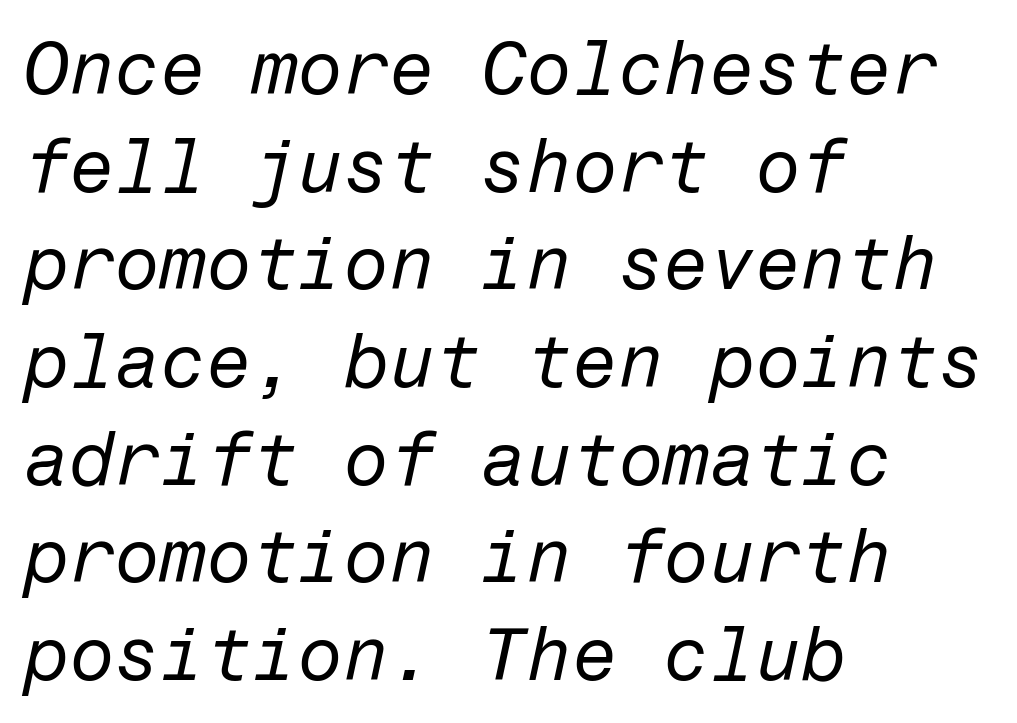
This sample uses plain, unmodified letter spacing. The glyphs look as if they've been sheared to an angle. The text block is weighted toward the left margin, trailing off unevenly rightward. The typesetting does not lean heavy: it is not bold. The leading is moderate, giving the passage an even texture.
